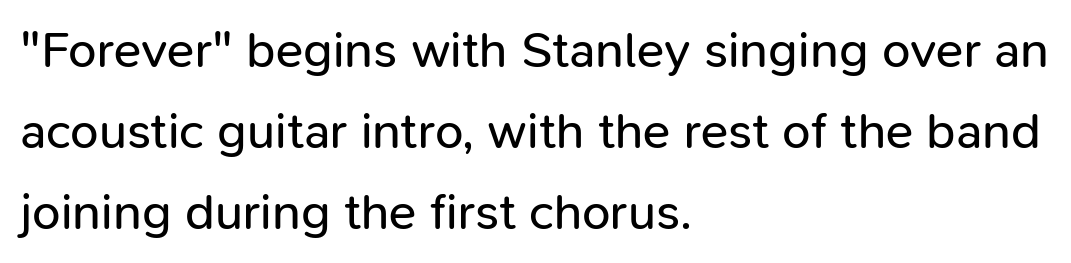
Q: Is the text bold? A: No.
Q: Is the text italic (slanted)? A: No, it is upright.
Q: Is the typeface a serif or a sans-serif typeface? A: Sans-serif.
Q: Is the text underlined? A: No.
Q: How is the paragraph aligned? A: Left-aligned.
Q: Is the spacing between letters normal or unusually wide? A: Normal.
Q: Is the spacing between lines tight, normal or loose? A: Normal.
Q: Width (condensed, normal, or wide)? A: Normal.
Q: Stroke contrast? A: Low.
Q: x-height? A: Medium.
Q: Monospaced? A: No.
